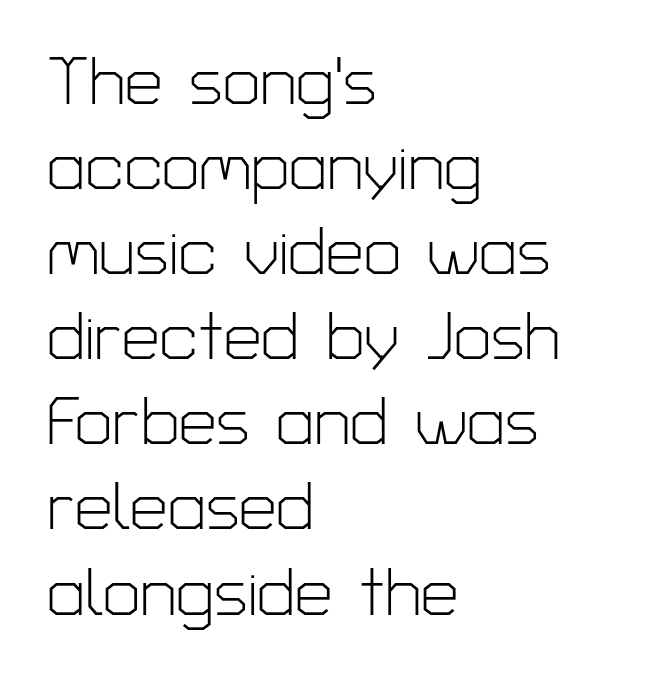
Q: Is the text bold? A: No.
Q: Is the text italic (slanted)? A: No, it is upright.
Q: Is the typeface a serif or a sans-serif typeface? A: Sans-serif.
Q: Is the text underlined? A: No.
Q: How is the paragraph aligned? A: Left-aligned.
Q: Is the spacing between letters normal or unusually wide? A: Normal.
Q: Is the spacing between lines tight, normal or loose? A: Normal.
Q: Width (condensed, normal, or wide)? A: Normal.
Q: Stroke contrast? A: Low.
Q: x-height? A: Medium.
Q: Monospaced? A: No.
